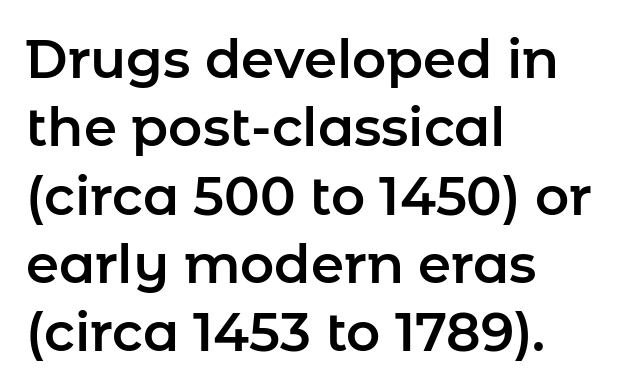
The image shows 53 px sans-serif type, upright; set left-aligned, normal line spacing (1.29x), normal letter spacing, not underlined; low stroke contrast and a medium x-height.
